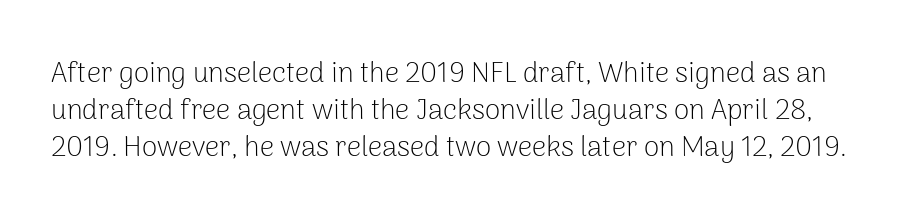
{"serif": "no", "italic": "no", "bold": "no", "weight": "light", "width": "normal", "stroke_contrast": "low", "x_height": "medium", "monospaced": "no", "underline": "no", "line_spacing": "normal", "line_spacing_ratio": 1.32, "letter_spacing": "normal", "letter_spacing_em": 0.0, "glyph_px": 28}
